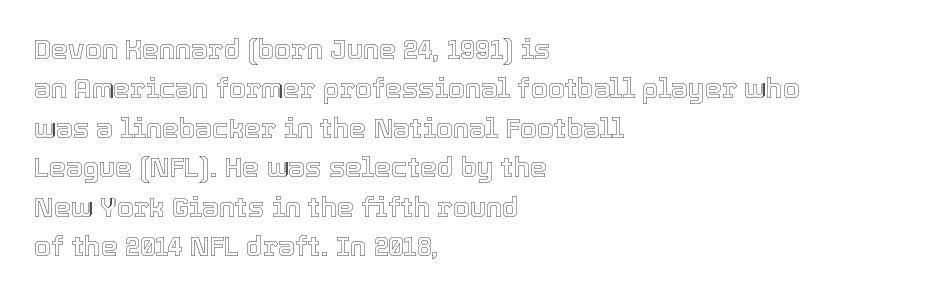
Q: Is the text italic (slanted)? A: No, it is upright.
Q: Is the text underlined? A: No.
Q: How is the paragraph aligned? A: Left-aligned.
Q: Is the spacing between letters normal or unusually wide? A: Normal.
Q: Is the spacing between lines tight, normal or loose? A: Normal.
